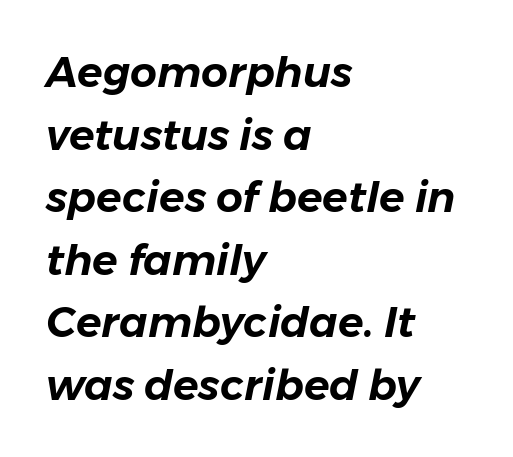
Posture: slanted. These lines keep a tight, regular rhythm from letter to letter. The space between consecutive lines is moderate. Every row of glyphs begins at an identical x-position on the left.
